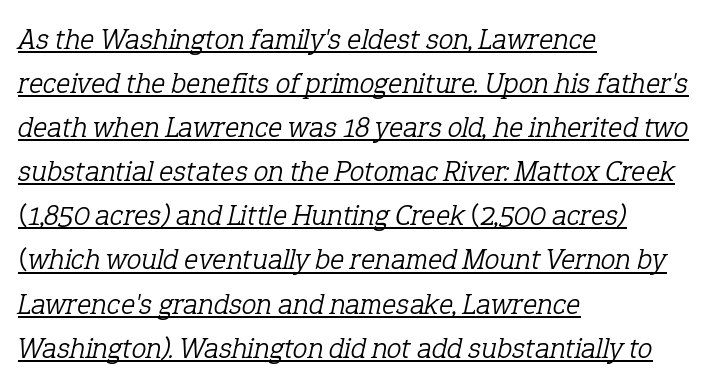
Does the type have serifs? Yes, each stem ends in a small foot. The rendering uses natural spacing where letterforms have individual widths. These lines were composed using italics. Students, observe: this is what conventionally led text looks like. The rendering anchors every line to the left-hand side.
